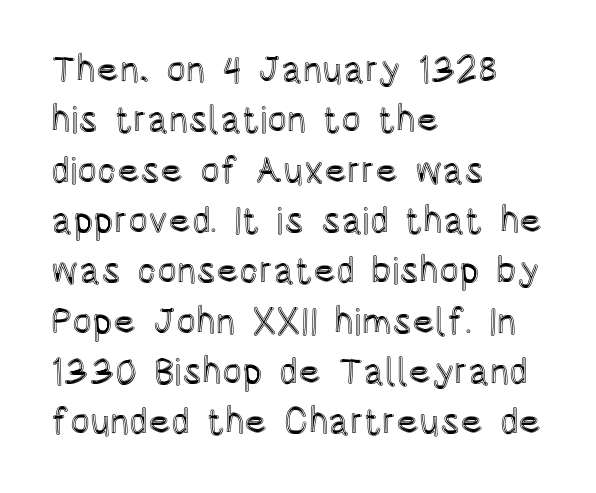
Does the copy run flush right? No — it runs flush left. Compared with typical body copy, the letter spacing here is the same. Every character sits straight up, as roman type does. Horizontal bands of white between lines are of average thickness. A bare baseline throughout the passage. The face used here is proportionally spaced, like ordinary book or web type.
